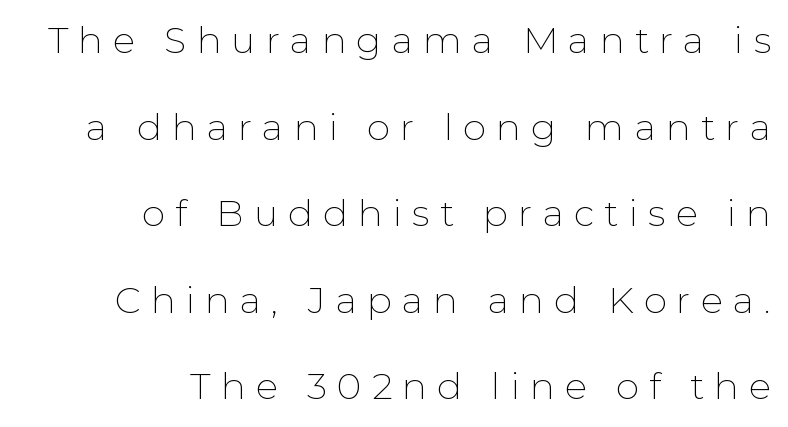
Q: Is the text bold? A: No.
Q: Is the text italic (slanted)? A: No, it is upright.
Q: Is the typeface a serif or a sans-serif typeface? A: Sans-serif.
Q: Is the text underlined? A: No.
Q: How is the paragraph aligned? A: Right-aligned.
Q: Is the spacing between letters normal or unusually wide? A: Unusually wide.
Q: Is the spacing between lines tight, normal or loose? A: Loose.
Q: Width (condensed, normal, or wide)? A: Normal.
Q: Stroke contrast? A: Low.
Q: x-height? A: Medium.
Q: Monospaced? A: No.
